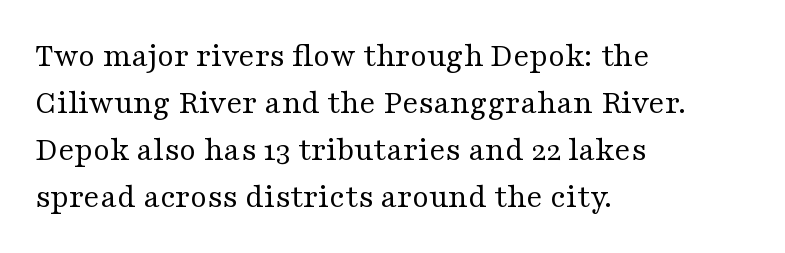
The image shows 34 px regular-weight, wide serif type, upright; set left-aligned, normal line spacing (1.38x), normal letter spacing, not underlined; medium stroke contrast and a medium x-height.
